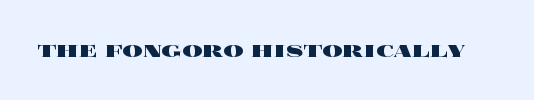
{"italic": "no", "bold": "yes", "underline": "no", "letter_spacing": "normal", "letter_spacing_em": 0.0, "glyph_px": 25}
